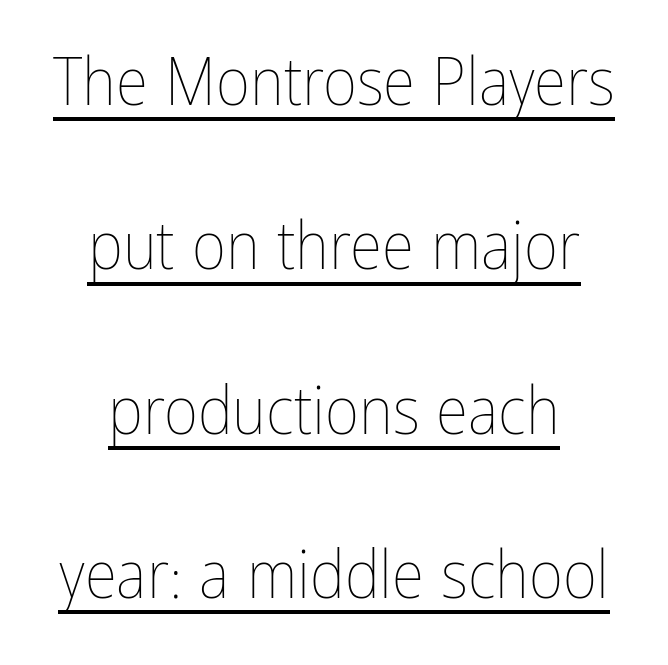
{"italic": "no", "bold": "no", "weight": "thin", "width": "condensed", "stroke_contrast": "low", "x_height": "medium", "monospaced": "no", "underline": "yes", "align": "center", "line_spacing": "loose", "line_spacing_ratio": 2.49, "letter_spacing": "normal", "letter_spacing_em": 0.0, "glyph_px": 66}
